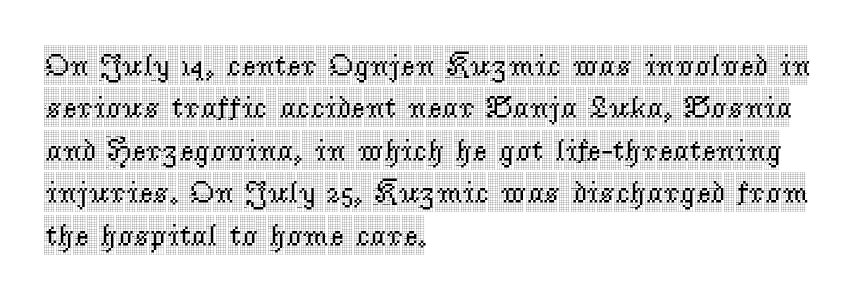
The rendering uses a moderate line-height, typical for paragraphs. The rendering uses natural spacing where letterforms have individual widths. A clean baseline with only descenders dipping below it. There is no visible air inserted between adjacent glyphs.
